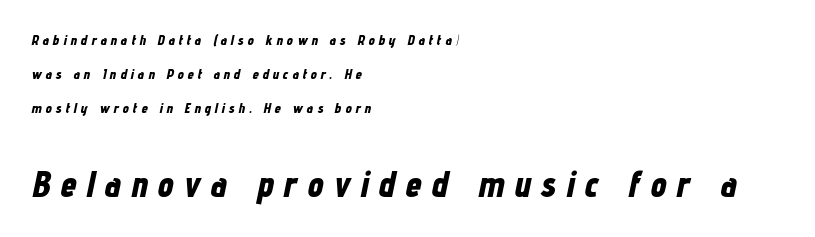
Q: Is the text bold? A: Yes.
Q: Is the text italic (slanted)? A: Yes, it leans right by about 12 degrees.
Q: Is the text underlined? A: No.
Q: How is the paragraph aligned? A: Left-aligned.
Q: Is the spacing between letters normal or unusually wide? A: Unusually wide.
Q: Is the spacing between lines tight, normal or loose? A: Loose.
Q: Which block of text is set in a larger size, the first (top) or the second (bottom)? A: The second (bottom) one.
Q: Width (condensed, normal, or wide)? A: Condensed.
Q: Stroke contrast? A: Low.
Q: x-height? A: Medium.
Q: Monospaced? A: No.
